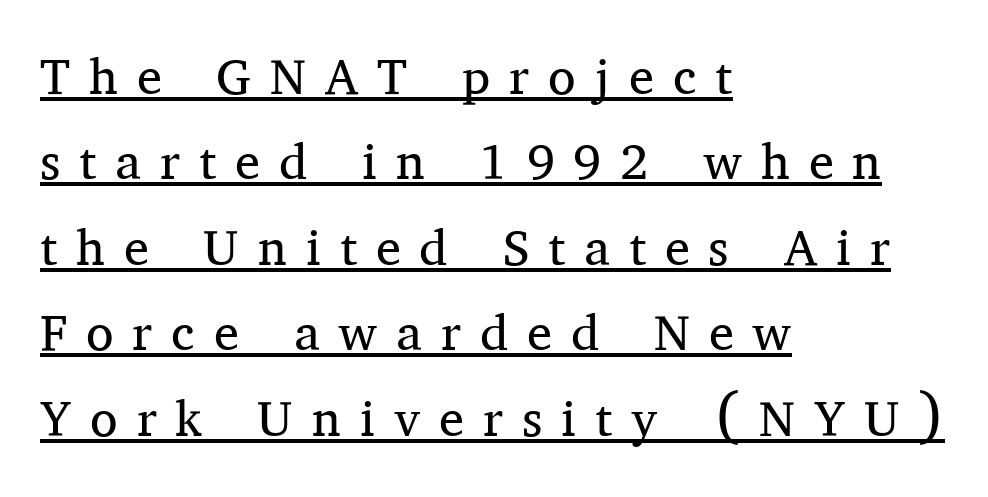
Q: Is the text bold? A: No.
Q: Is the text italic (slanted)? A: No, it is upright.
Q: Is the typeface a serif or a sans-serif typeface? A: Serif.
Q: Is the text underlined? A: Yes.
Q: How is the paragraph aligned? A: Left-aligned.
Q: Is the spacing between letters normal or unusually wide? A: Unusually wide.
Q: Width (condensed, normal, or wide)? A: Normal.
Q: Stroke contrast? A: Medium.
Q: x-height? A: Medium.
Q: Monospaced? A: No.
